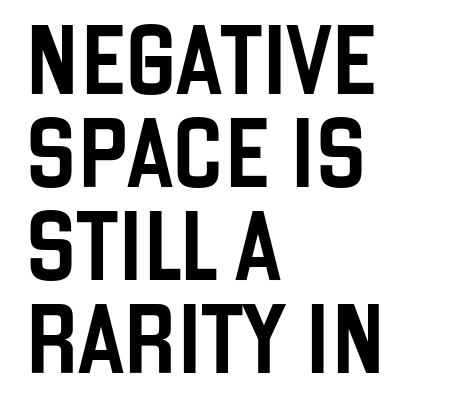
The image shows 69 px condensed sans-serif type, upright; set left-aligned, normal line spacing (1.35x), normal letter spacing, not underlined; low stroke contrast and a large x-height.
